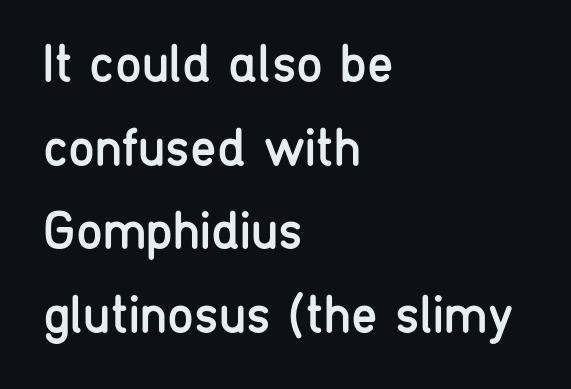
The image shows 54 px regular-weight, condensed sans-serif type, upright; set left-aligned, normal line spacing (1.55x), normal letter spacing, not underlined; low stroke contrast and a medium x-height.
